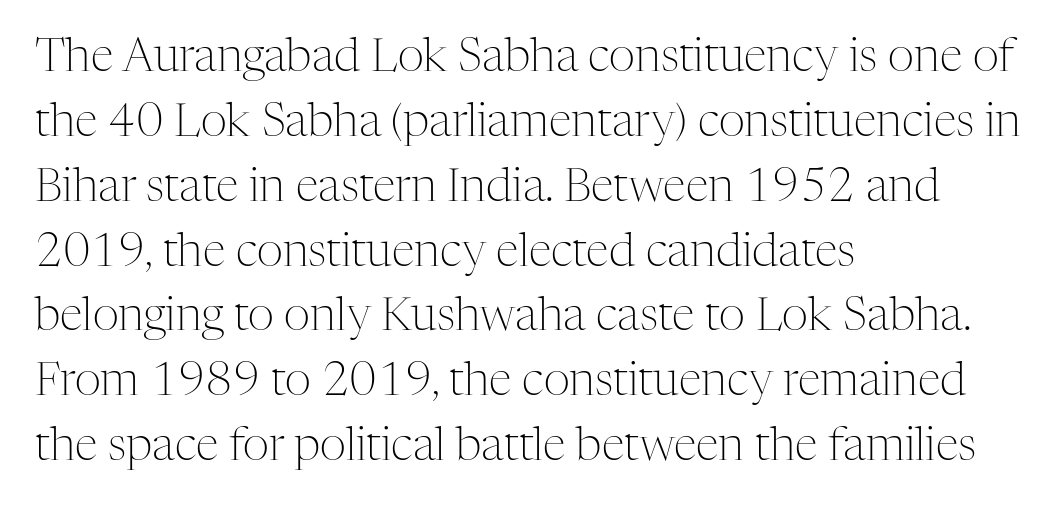
The image shows 46 px light serif type, upright; set left-aligned, normal line spacing (1.41x), normal letter spacing, not underlined; medium stroke contrast and a medium x-height.
